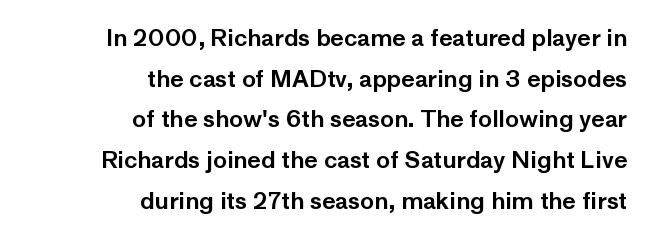
{"italic": "no", "underline": "no", "align": "right", "line_spacing_ratio": 1.77, "letter_spacing": "normal", "letter_spacing_em": 0.0, "glyph_px": 23}
